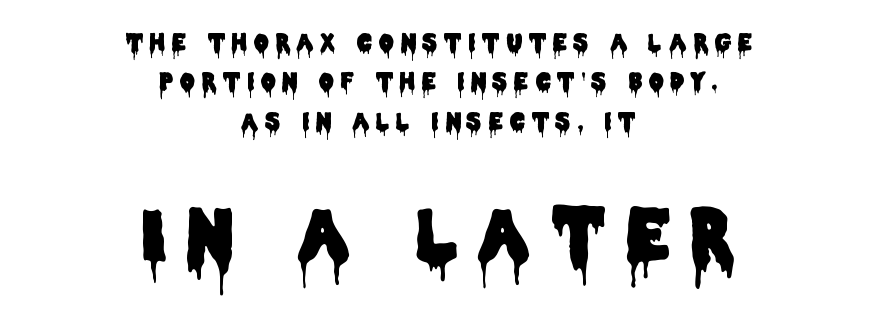
The image shows 70 px condensed sans-serif type, upright; set centered, line spacing 1.71x, unusually wide letter spacing (+0.3 em), not underlined; the second (bottom) block is 3.04x larger; low stroke contrast and a large x-height.
